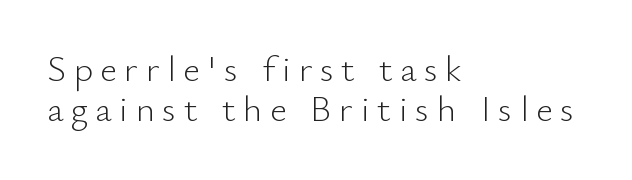
Ink coverage per letter is moderate at most. Tall strokes in this sample are plumb rather than angled. Only glyphs here, with clear space below each row. Nope, no serifs anywhere on these letters.
